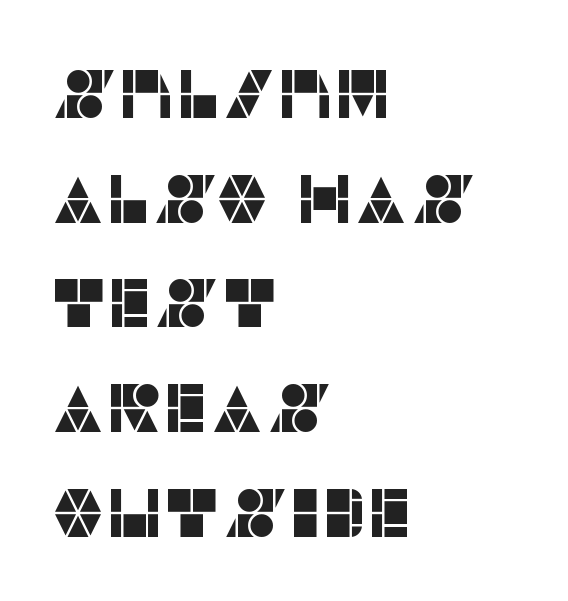
The image shows 68 px sans-serif type, upright; set left-aligned, normal line spacing (1.54x), normal letter spacing, not underlined; low stroke contrast and a large x-height.
